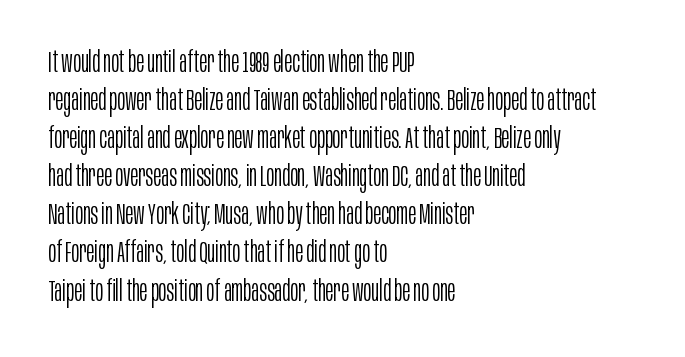
Q: Is the text bold? A: No.
Q: Is the text italic (slanted)? A: No, it is upright.
Q: Is the typeface a serif or a sans-serif typeface? A: Sans-serif.
Q: Is the text underlined? A: No.
Q: How is the paragraph aligned? A: Left-aligned.
Q: Is the spacing between letters normal or unusually wide? A: Normal.
Q: Is the spacing between lines tight, normal or loose? A: Normal.
Q: Width (condensed, normal, or wide)? A: Condensed.
Q: Stroke contrast? A: Low.
Q: x-height? A: Large.
Q: Monospaced? A: No.
